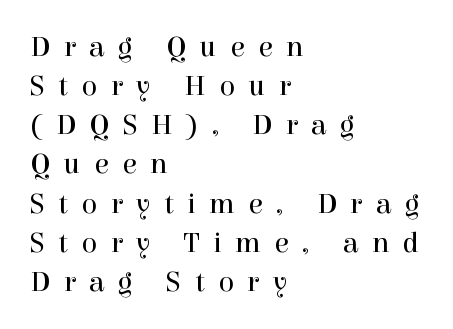
A typesetter would call this leading conventional body-copy spacing. Each letter keeps its own natural width here, so spacing adapts to shape. The designer went with a serif here, giving each stem small feet. The rendering inserts visible extra space after every character.
